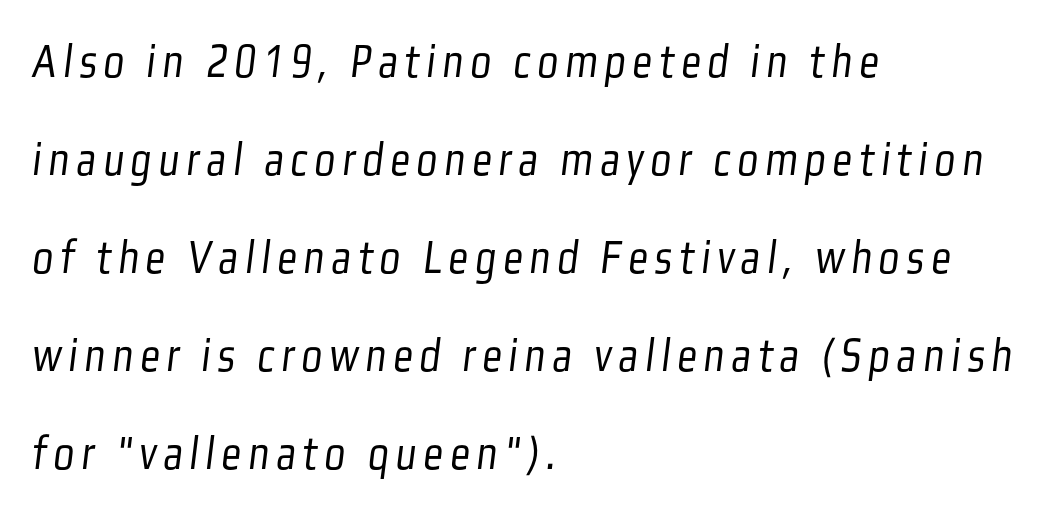
{"serif": "no", "bold": "no", "weight": "light", "width": "condensed", "stroke_contrast": "low", "x_height": "medium", "monospaced": "no", "underline": "no", "align": "left", "line_spacing": "loose", "line_spacing_ratio": 2.0, "glyph_px": 49}
